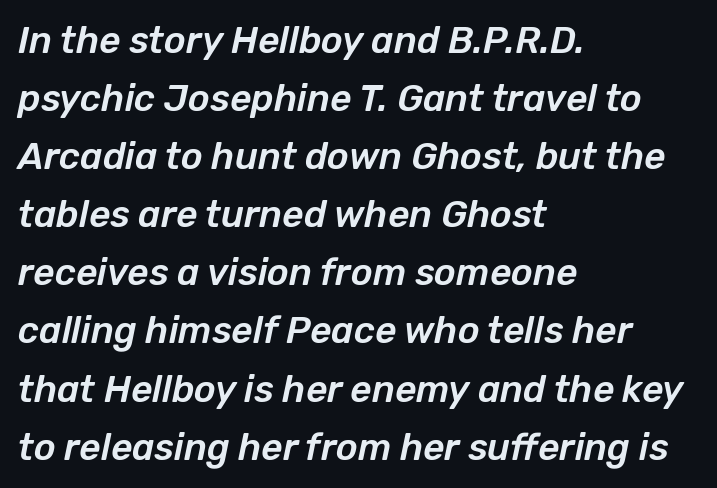
The image shows 37 px text type, italic (leaning right); set left-aligned, normal line spacing (1.57x), normal letter spacing, not underlined; low stroke contrast and a medium x-height.
